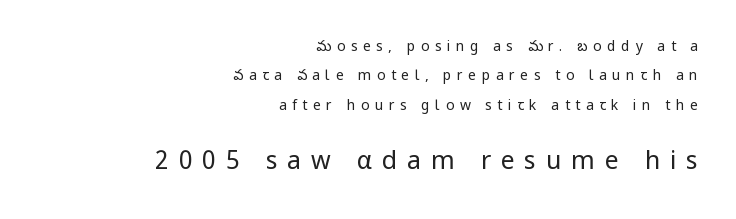
{"italic": "no", "bold": "no", "underline": "no", "align": "right", "line_spacing": "loose", "line_spacing_ratio": 2.1, "letter_spacing": "wide", "letter_spacing_em": 0.39, "larger_block": "second", "size_ratio": 1.79, "glyph_px": 25}
